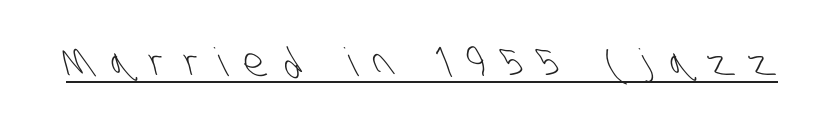
Q: Is the text bold? A: No.
Q: Is the typeface a serif or a sans-serif typeface? A: Sans-serif.
Q: Is the text underlined? A: Yes.
Q: Is the spacing between letters normal or unusually wide? A: Unusually wide.
Q: Width (condensed, normal, or wide)? A: Condensed.
Q: Stroke contrast? A: Low.
Q: x-height? A: Large.
Q: Monospaced? A: No.
